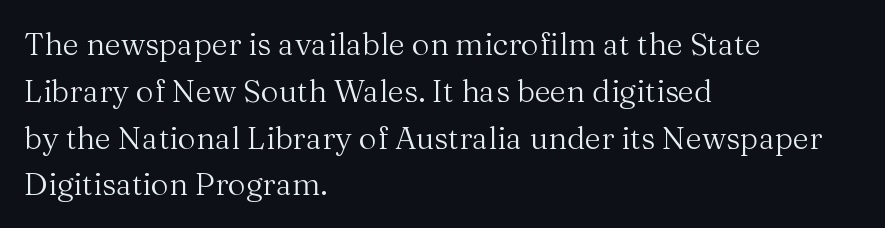
The image shows 31 px regular-weight serif type, upright; set left-aligned, normal line spacing (1.51x), normal letter spacing, not underlined; medium stroke contrast and a medium x-height.
